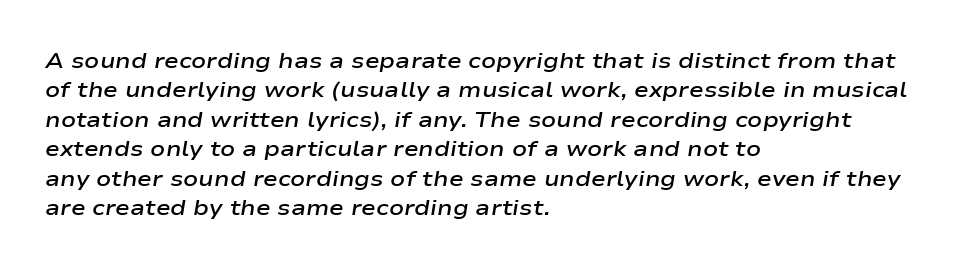
{"italic": "yes", "lean": "right", "slant_degrees": 9, "bold": "semi", "underline": "no", "align": "left", "line_spacing": "normal", "line_spacing_ratio": 1.34, "letter_spacing": "normal", "letter_spacing_em": 0.0, "glyph_px": 22}
